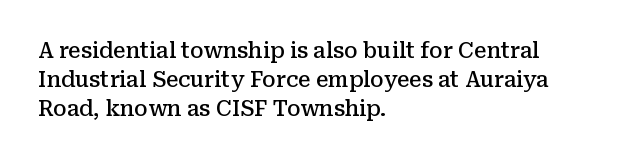
{"italic": "no", "bold": "semi", "underline": "no", "align": "left", "line_spacing": "normal", "line_spacing_ratio": 1.38, "letter_spacing": "normal", "letter_spacing_em": 0.0, "glyph_px": 21}
